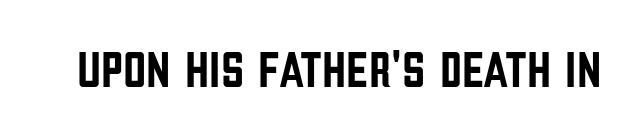
The image shows 51 px condensed sans-serif type, upright; set normal letter spacing, not underlined; low stroke contrast and a large x-height.
